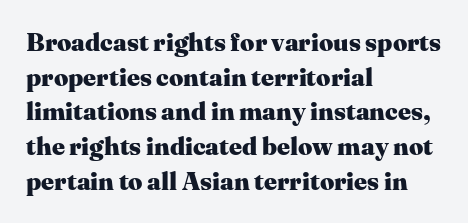
The type sits square on the baseline with zero lean. Summary of weight: heavy, a full bold. Rule under the text: the space is simply empty. Is the letter spacing exaggerated? No — it looks like the ordinary default.
